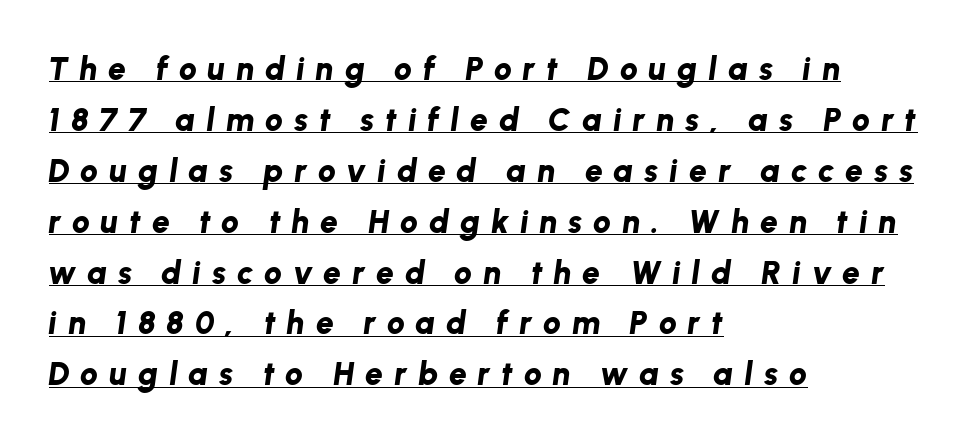
The image shows 32 px bold type, italic (leaning right); set left-aligned, normal line spacing (1.59x), unusually wide letter spacing (+0.34 em), underlined; low stroke contrast and a medium x-height.
